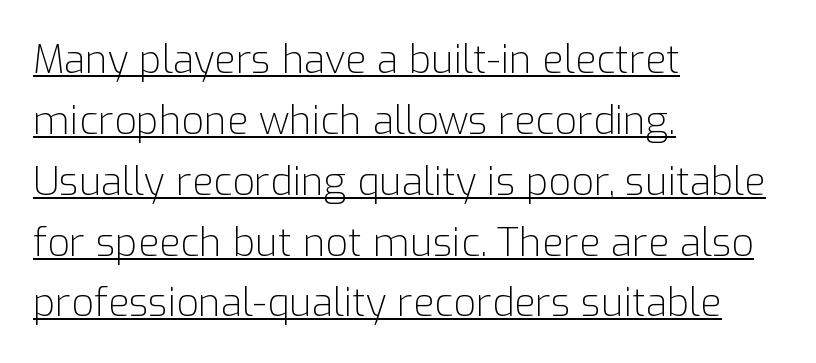
{"serif": "no", "italic": "no", "bold": "no", "weight": "light", "width": "normal", "stroke_contrast": "low", "x_height": "medium", "monospaced": "no", "underline": "yes", "align": "left", "line_spacing": "normal", "line_spacing_ratio": 1.56, "letter_spacing": "normal", "letter_spacing_em": 0.0, "glyph_px": 39}
